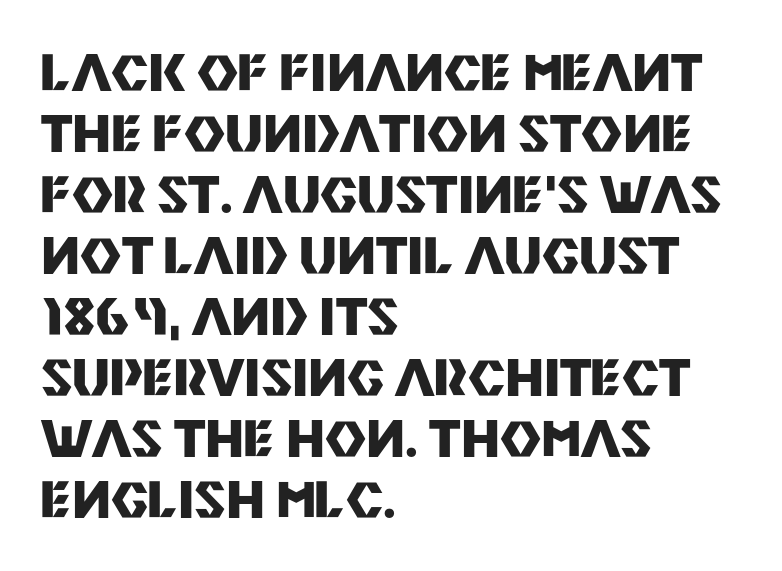
{"serif": "no", "italic": "no", "bold": "yes", "weight": "heavy", "width": "normal", "stroke_contrast": "medium", "x_height": "large", "monospaced": "no", "underline": "no", "align": "left", "line_spacing_ratio": 1.22, "letter_spacing": "normal", "letter_spacing_em": 0.0, "glyph_px": 50}
